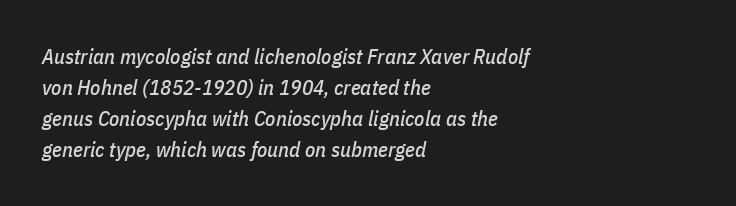
Q: Is the text italic (slanted)? A: Yes, it leans right by about 11 degrees.
Q: Is the text underlined? A: No.
Q: How is the paragraph aligned? A: Left-aligned.
Q: Is the spacing between letters normal or unusually wide? A: Normal.
Q: Is the spacing between lines tight, normal or loose? A: Normal.
